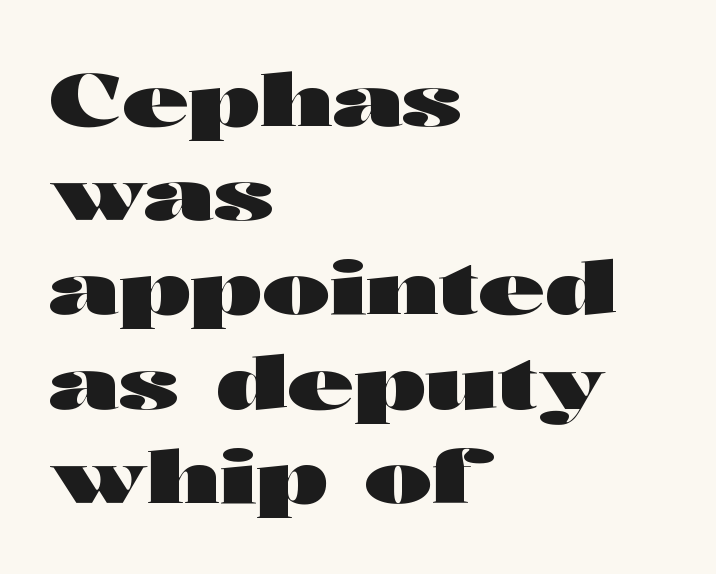
Evenly set lines give the paragraph a standard silhouette. No extra tracking has been applied to these lines. Horizontally, the lines are justified to the leading edge only. Upright lettering throughout. Spacing verdict: proportional, widths tailored to each character. Has an underline been added? It has not.
